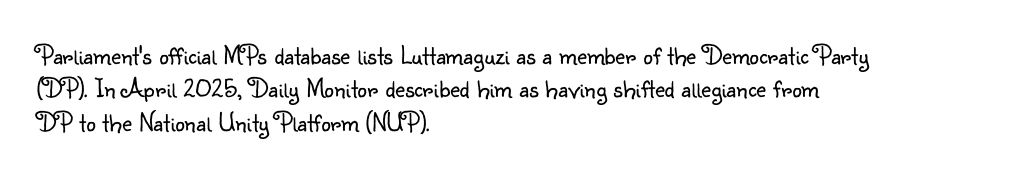
Q: Is the text bold? A: No.
Q: Is the text italic (slanted)? A: No, it is upright.
Q: Is the text underlined? A: No.
Q: How is the paragraph aligned? A: Left-aligned.
Q: Is the spacing between letters normal or unusually wide? A: Normal.
